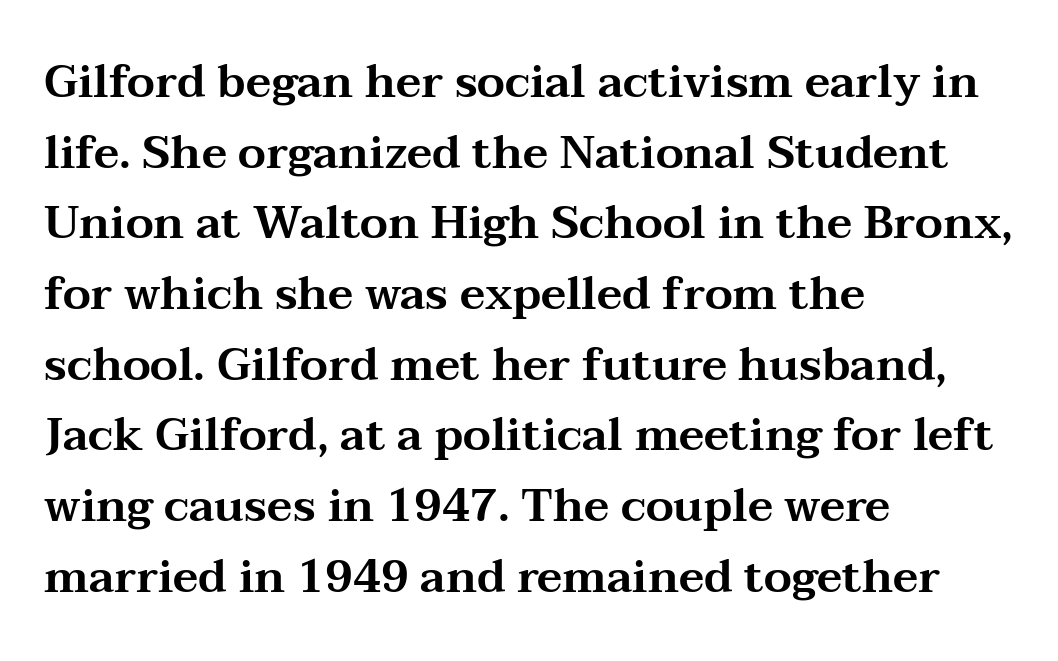
The rag falls on the right side of this text block. The glyphs are unaccompanied by any horizontal stroke below them. This is roman type, the default non-slanted kind. Does extra space separate the letters? No, they use regular spacing. Reading down the column, the eye jumps a familiar distance to each next line.
